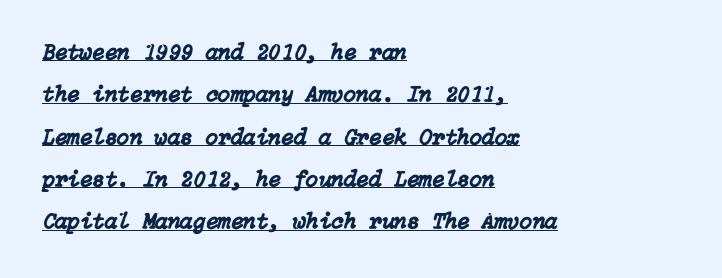
The image shows 23 px text type, italic (leaning right); set left-aligned, line spacing 1.84x, normal letter spacing, underlined.
